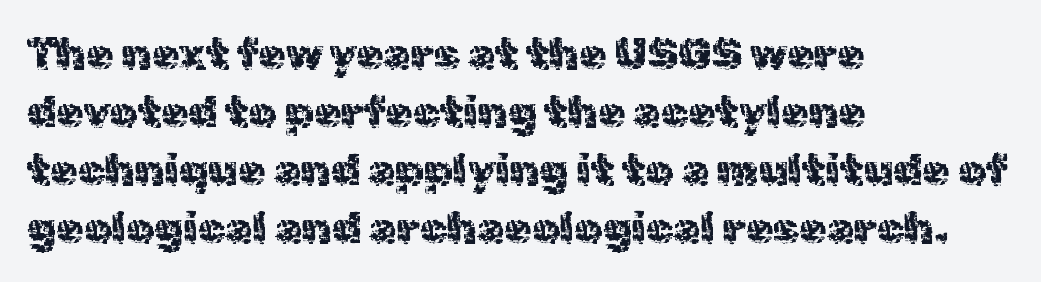
The image shows 44 px sans-serif type, upright; set left-aligned, normal line spacing (1.32x), normal letter spacing, not underlined; a medium x-height.
